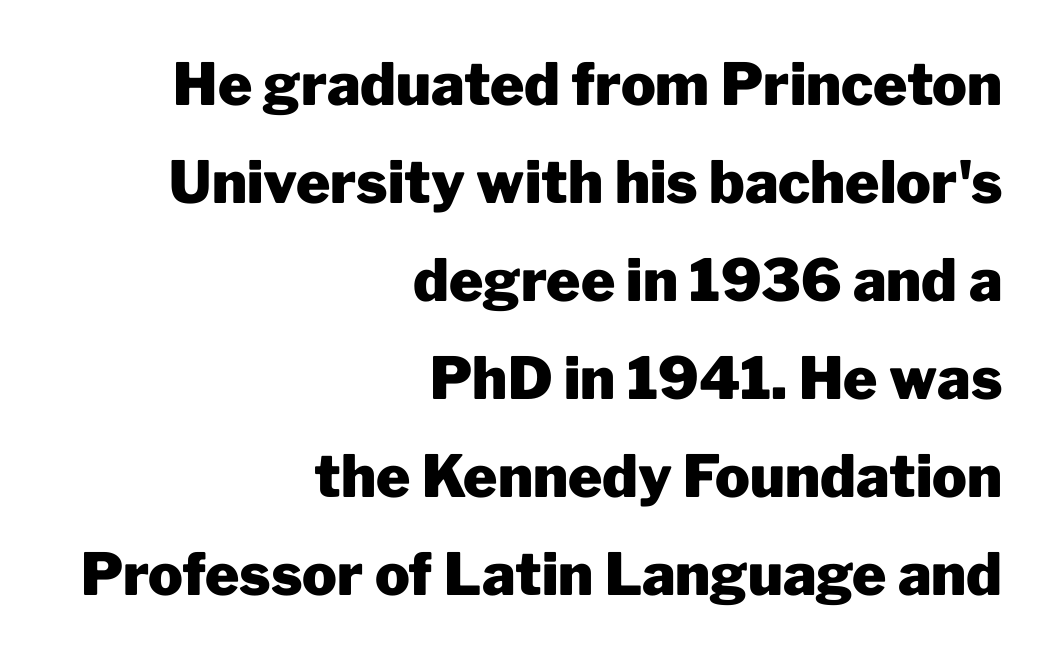
The passage shown has conventional tracking throughout. Every row of glyphs terminates at an identical x-position on the right. Regarding leading, the lines here are spaced in the standard way. Is this a fixed-width face? No — the glyphs have proportional, varying widths.
